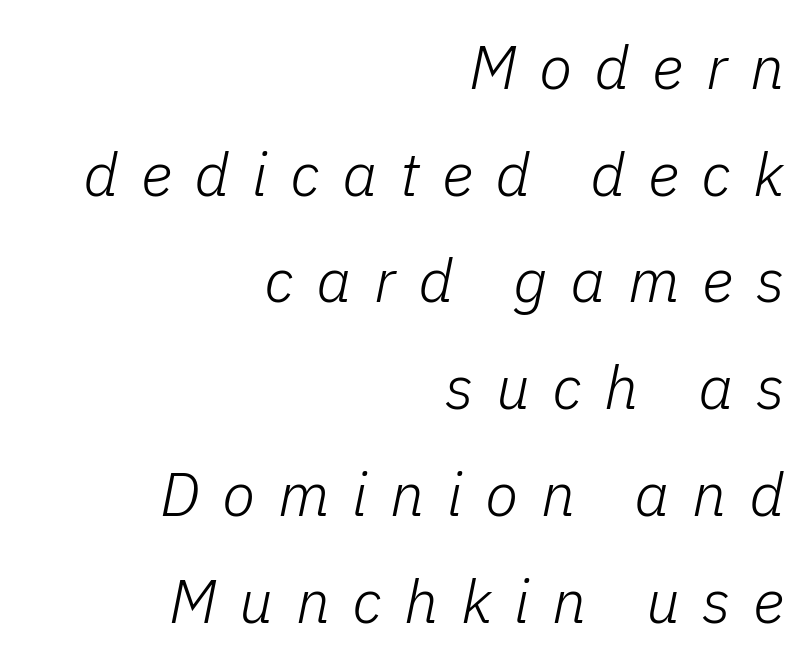
Q: Is the text bold? A: No.
Q: Is the text italic (slanted)? A: Yes, it leans right by about 11 degrees.
Q: Is the text underlined? A: No.
Q: How is the paragraph aligned? A: Right-aligned.
Q: Is the spacing between letters normal or unusually wide? A: Unusually wide.
Q: Width (condensed, normal, or wide)? A: Normal.
Q: Stroke contrast? A: Low.
Q: x-height? A: Medium.
Q: Monospaced? A: No.
